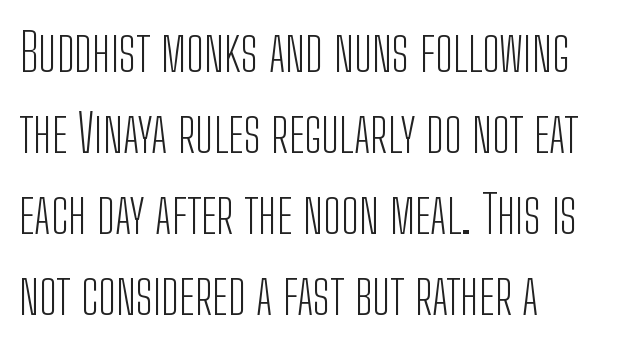
Q: Is the text bold? A: No.
Q: Is the text italic (slanted)? A: No, it is upright.
Q: Is the typeface a serif or a sans-serif typeface? A: Sans-serif.
Q: Is the text underlined? A: No.
Q: How is the paragraph aligned? A: Left-aligned.
Q: Is the spacing between letters normal or unusually wide? A: Normal.
Q: Is the spacing between lines tight, normal or loose? A: Normal.
Q: Width (condensed, normal, or wide)? A: Condensed.
Q: Stroke contrast? A: Low.
Q: x-height? A: Medium.
Q: Monospaced? A: No.
